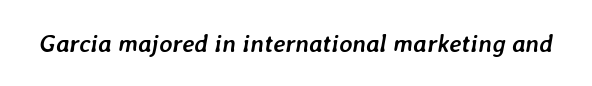
Tracking here is standard; glyphs follow each other at the usual distance. This sample uses an oblique cut, with every glyph tilted off the vertical. The glyphs have the mass of a bold cut. Bare-footed words on every line.
